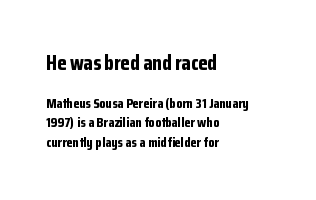
There is no visible air inserted between adjacent glyphs. The passage shown is not underscored anywhere. Normally led — the rows are evenly, conventionally spaced. Alignment: flush left. Typographic density is high because the face is bold. Every stem runs plumb, perpendicular to the baseline.
